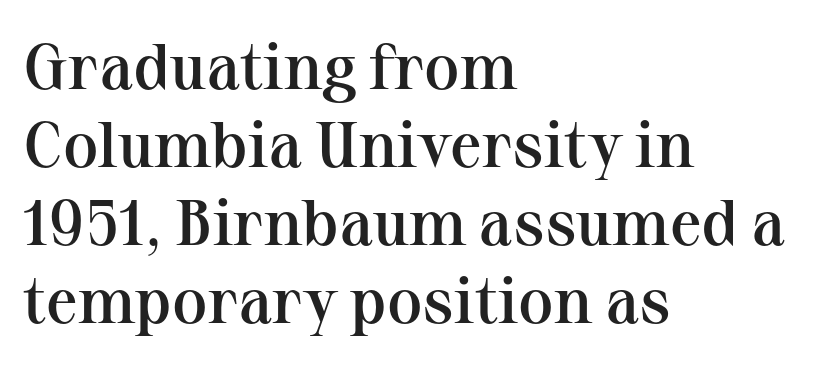
Q: Is the text bold? A: Semi-bold.
Q: Is the text italic (slanted)? A: No, it is upright.
Q: Is the typeface a serif or a sans-serif typeface? A: Serif.
Q: Is the text underlined? A: No.
Q: How is the paragraph aligned? A: Left-aligned.
Q: Is the spacing between letters normal or unusually wide? A: Normal.
Q: Width (condensed, normal, or wide)? A: Normal.
Q: Stroke contrast? A: Medium.
Q: x-height? A: Medium.
Q: Monospaced? A: No.
